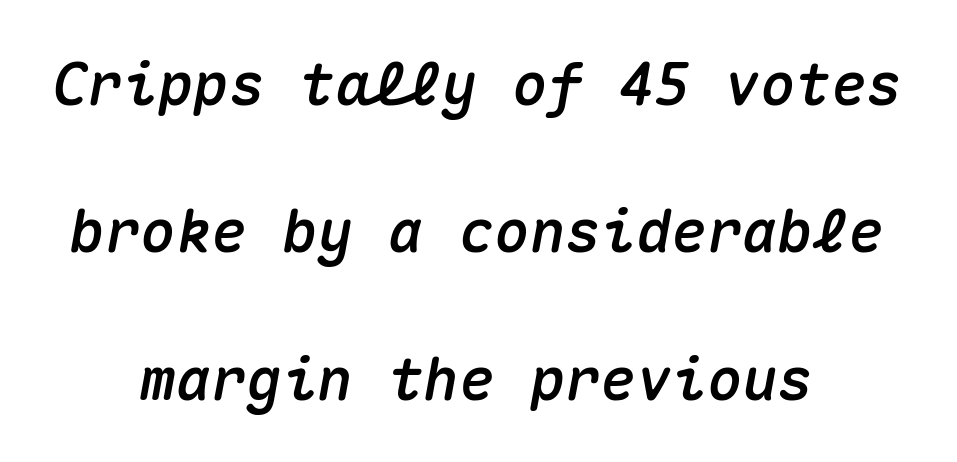
The gaps between neighbouring characters are ordinary and unremarkable. The rendering applies a slant to the glyphs. This sample trades compactness for vertical openness between lines. The setting favours the middle, as headings and verse often do.
